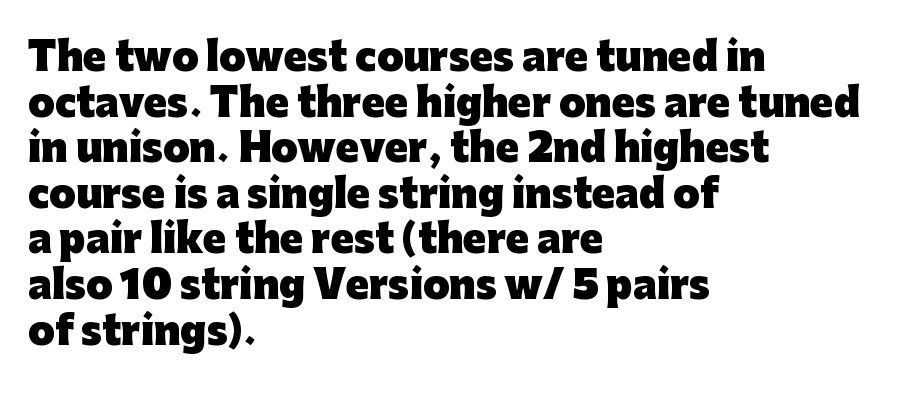
Underlining? Definitely not there. The face used here is rendered with its standard letterfit. You'd pick this weight for a headline — it's a proper bold. Ascenders rise straight up at ninety degrees. The setting favours the left margin, as ordinary paragraphs usually do. Type style note: lacks serifs.
